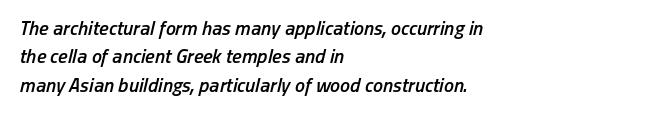
Q: Is the text bold? A: Semi-bold.
Q: Is the text italic (slanted)? A: Yes, it leans right by about 13 degrees.
Q: Is the text underlined? A: No.
Q: How is the paragraph aligned? A: Left-aligned.
Q: Is the spacing between letters normal or unusually wide? A: Normal.
Q: Is the spacing between lines tight, normal or loose? A: Normal.
